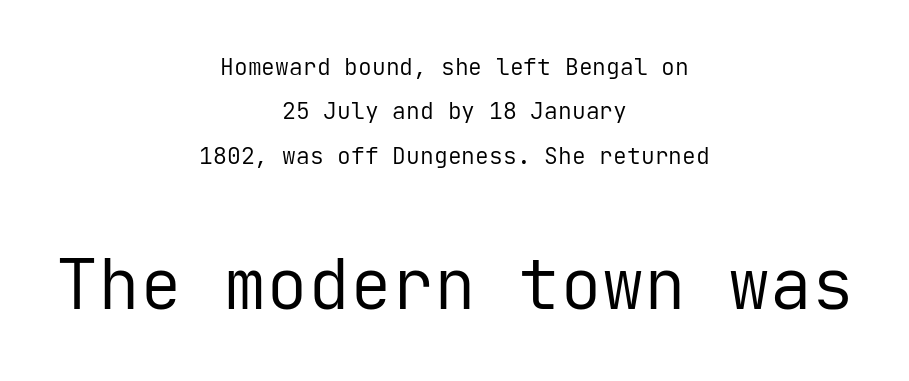
The strip under each line holds only bare page. Whoever set this chose breathing room over compactness in the vertical rhythm. The line texture is even and compact thanks to regular tracking. Size hierarchy here favors the trailing block over the leading one. The font sits on the lighter half of the weight spectrum, regular included.
